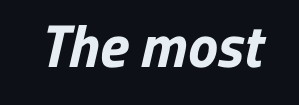
Q: Is the text bold? A: Yes.
Q: Is the typeface a serif or a sans-serif typeface? A: Sans-serif.
Q: Is the text underlined? A: No.
Q: Is the spacing between letters normal or unusually wide? A: Normal.
Q: Width (condensed, normal, or wide)? A: Normal.
Q: Stroke contrast? A: Low.
Q: x-height? A: Medium.
Q: Monospaced? A: No.
